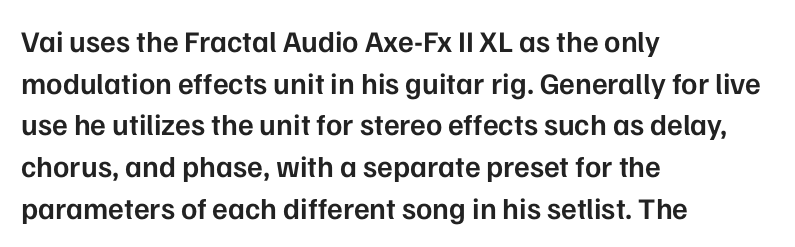
{"serif": "no", "italic": "no", "bold": "semi", "weight": "semibold", "width": "normal", "stroke_contrast": "low", "x_height": "medium", "monospaced": "no", "underline": "no", "align": "left", "line_spacing": "normal", "line_spacing_ratio": 1.39, "letter_spacing": "normal", "letter_spacing_em": 0.0, "glyph_px": 30}
